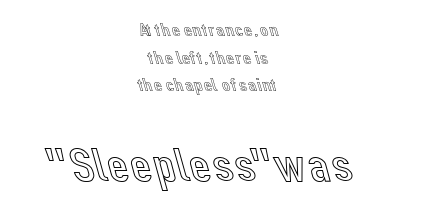
{"width": "normal", "x_height": "medium", "monospaced": "no", "underline": "no", "align": "center", "line_spacing": "normal", "line_spacing_ratio": 1.46, "letter_spacing": "normal", "letter_spacing_em": 0.0, "larger_block": "second", "size_ratio": 2.53, "glyph_px": 48}
